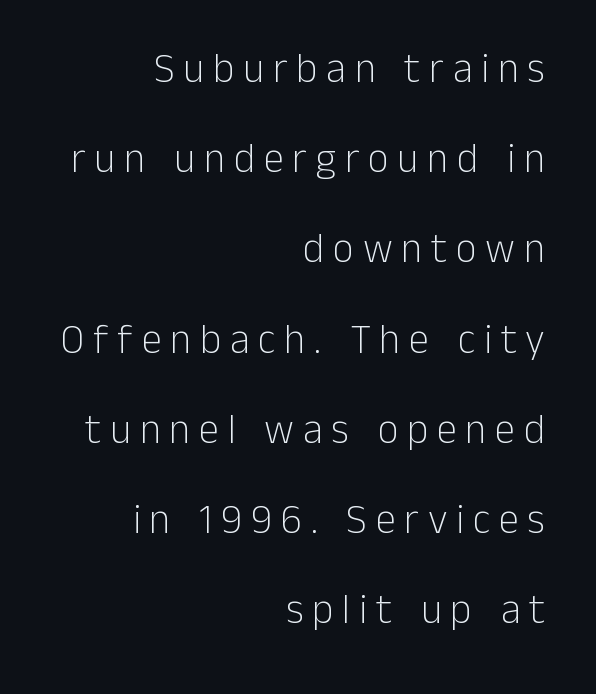
The image shows 41 px light sans-serif type, upright; set right-aligned, loose line spacing (2.2x), unusually wide letter spacing (+0.21 em), not underlined; low stroke contrast and a medium x-height.
